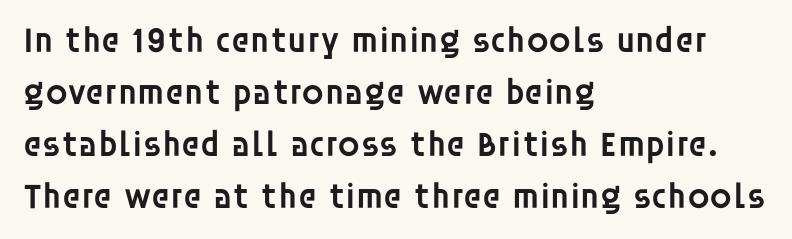
What stands out about the letter spacing? Nothing — it is the standard amount. Rendered with straight, roman letterforms. Looks like regular typesetting: each glyph gets only the width it needs. Which margin do the lines hug? The left one — the right edge is uneven.
